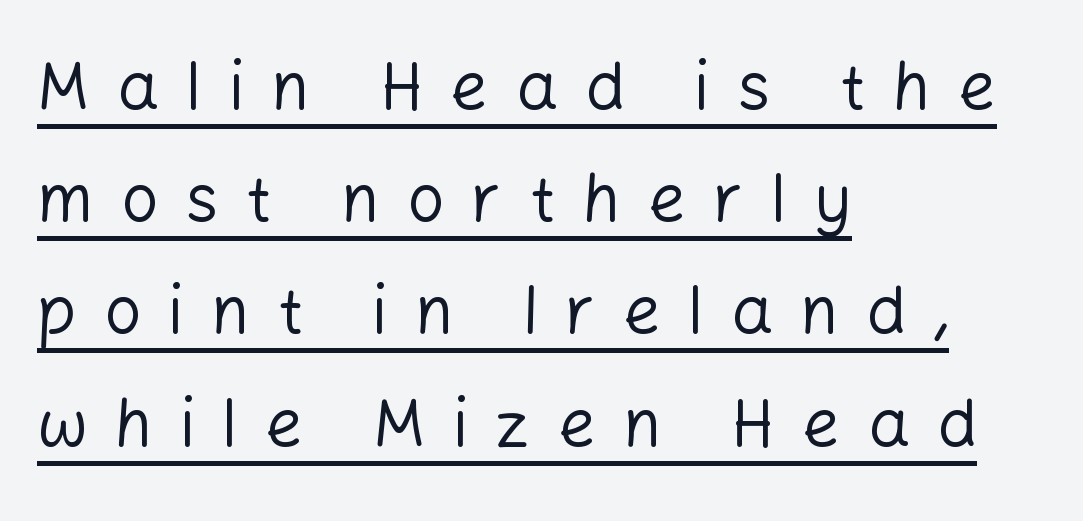
Q: Is the text bold? A: No.
Q: Is the text italic (slanted)? A: No, it is upright.
Q: Is the typeface a serif or a sans-serif typeface? A: Sans-serif.
Q: Is the text underlined? A: Yes.
Q: How is the paragraph aligned? A: Left-aligned.
Q: Is the spacing between letters normal or unusually wide? A: Unusually wide.
Q: Is the spacing between lines tight, normal or loose? A: Normal.
Q: Width (condensed, normal, or wide)? A: Normal.
Q: Stroke contrast? A: Low.
Q: x-height? A: Medium.
Q: Monospaced? A: No.
